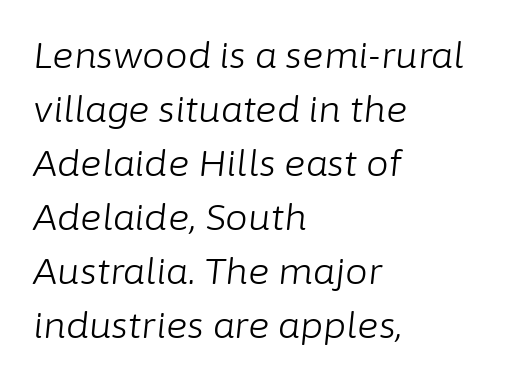
{"italic": "yes", "lean": "right", "slant_degrees": 6, "bold": "no", "weight": "light", "width": "normal", "stroke_contrast": "low", "x_height": "medium", "monospaced": "no", "underline": "no", "align": "left", "line_spacing": "normal", "line_spacing_ratio": 1.5, "letter_spacing": "normal", "letter_spacing_em": 0.0, "glyph_px": 36}
